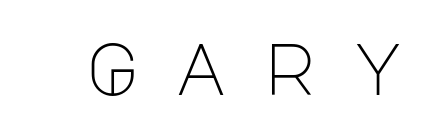
The image shows 73 px light sans-serif type, upright; set unusually wide letter spacing (+0.47 em), not underlined; low stroke contrast and a large x-height.
